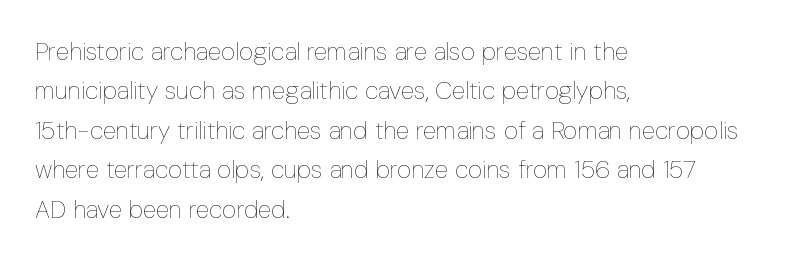
The image shows 25 px text type, upright; set left-aligned, normal line spacing (1.58x), normal letter spacing, not underlined.
